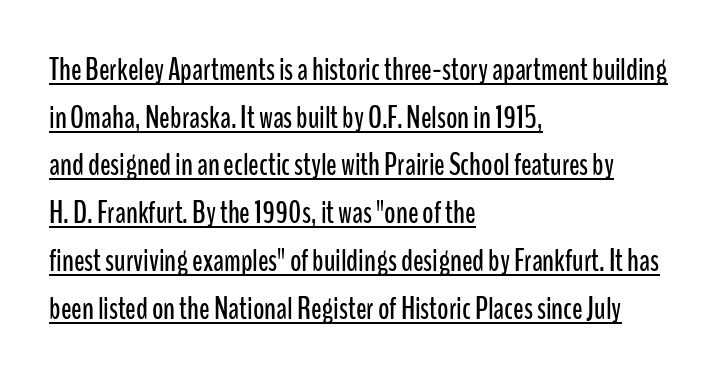
Q: Is the text italic (slanted)? A: No, it is upright.
Q: Is the typeface a serif or a sans-serif typeface? A: Sans-serif.
Q: Is the text underlined? A: Yes.
Q: How is the paragraph aligned? A: Left-aligned.
Q: Is the spacing between letters normal or unusually wide? A: Normal.
Q: Is the spacing between lines tight, normal or loose? A: Normal.
Q: Width (condensed, normal, or wide)? A: Condensed.
Q: Stroke contrast? A: Low.
Q: x-height? A: Medium.
Q: Monospaced? A: No.
